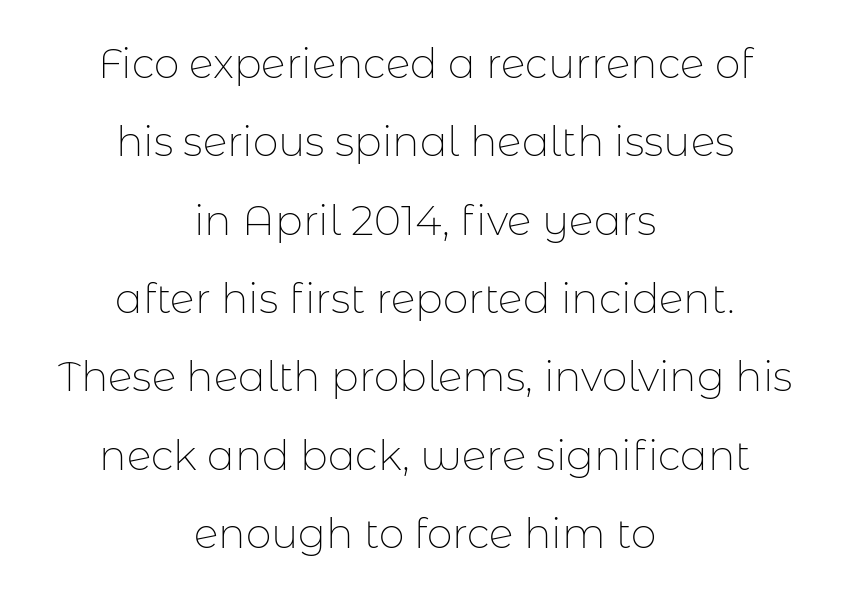
{"serif": "no", "italic": "no", "bold": "no", "weight": "thin", "width": "normal", "stroke_contrast": "low", "x_height": "medium", "monospaced": "no", "underline": "no", "align": "center", "line_spacing": "loose", "line_spacing_ratio": 1.91, "letter_spacing": "normal", "letter_spacing_em": 0.0, "glyph_px": 41}
